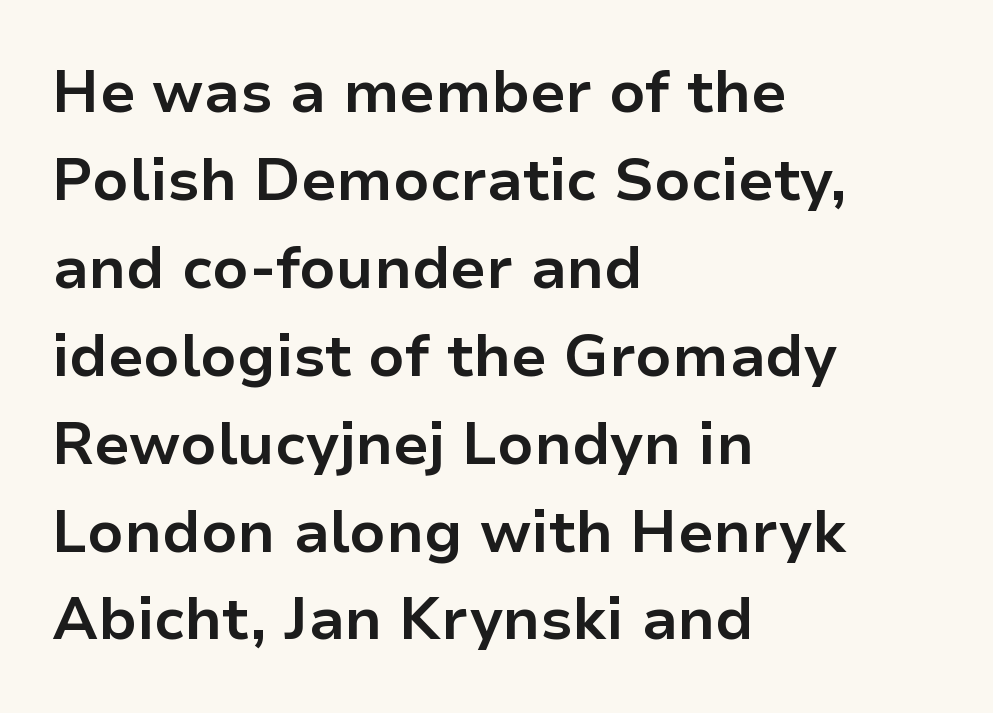
The image shows 59 px bold sans-serif type, upright; set left-aligned, normal line spacing (1.49x), normal letter spacing, not underlined; low stroke contrast and a medium x-height.
